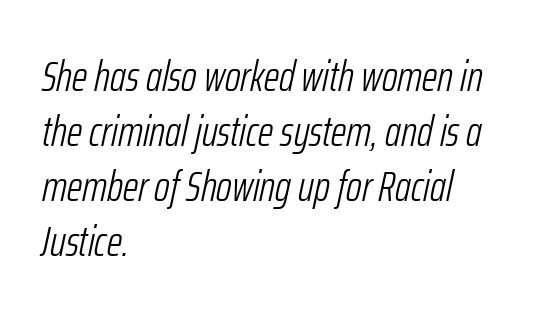
Q: Is the text bold? A: No.
Q: Is the text italic (slanted)? A: Yes, it leans right by about 12 degrees.
Q: Is the text underlined? A: No.
Q: How is the paragraph aligned? A: Left-aligned.
Q: Is the spacing between letters normal or unusually wide? A: Normal.
Q: Is the spacing between lines tight, normal or loose? A: Normal.
Q: Width (condensed, normal, or wide)? A: Condensed.
Q: Stroke contrast? A: Low.
Q: x-height? A: Medium.
Q: Monospaced? A: No.
